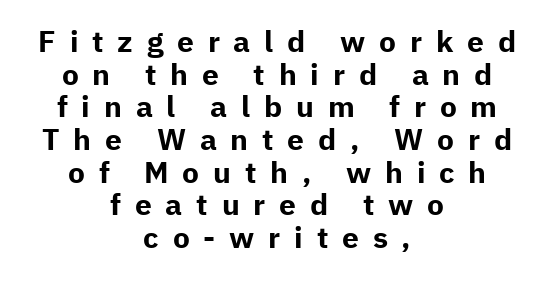
Notice how the stems are strictly vertical — no italics here. What's the leading like? Squeezed, with rows nearly overlapping. Tracking value appears strongly positive — letters spread wide. Decoration check: the copy has no underline. The lines are quadded center. Look at the stroke-to-counter ratio: heavy, a bold.
